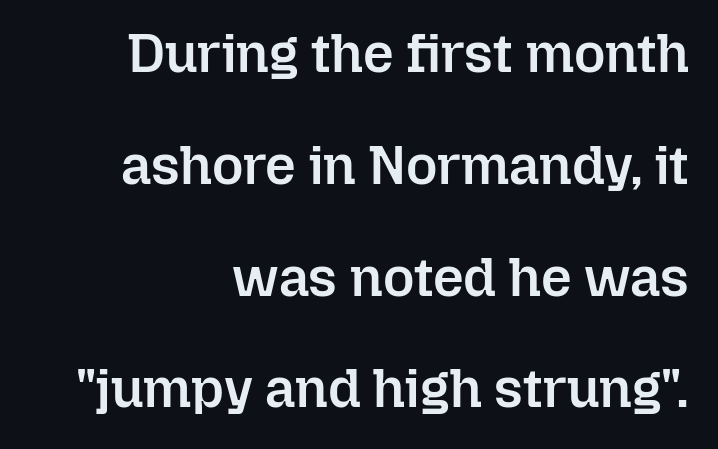
{"italic": "no", "bold": "semi", "weight": "semibold", "width": "normal", "stroke_contrast": "low", "x_height": "medium", "monospaced": "no", "underline": "no", "align": "right", "line_spacing": "loose", "line_spacing_ratio": 2.07, "letter_spacing": "normal", "letter_spacing_em": 0.0, "glyph_px": 54}
